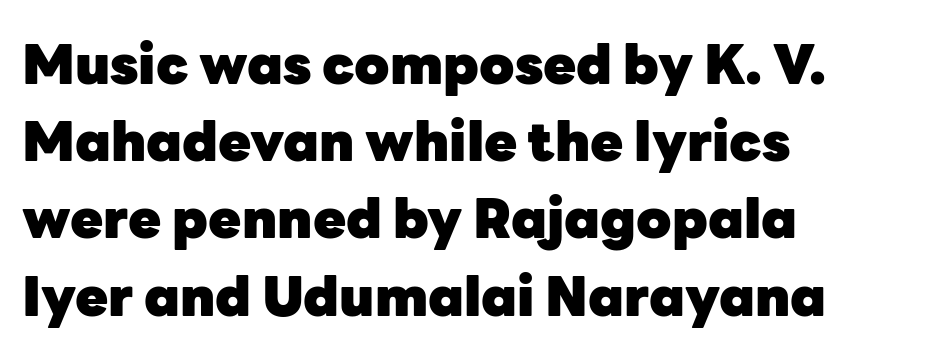
Q: Is the text bold? A: Yes.
Q: Is the text italic (slanted)? A: No, it is upright.
Q: Is the typeface a serif or a sans-serif typeface? A: Sans-serif.
Q: Is the text underlined? A: No.
Q: How is the paragraph aligned? A: Left-aligned.
Q: Is the spacing between letters normal or unusually wide? A: Normal.
Q: Is the spacing between lines tight, normal or loose? A: Normal.
Q: Width (condensed, normal, or wide)? A: Normal.
Q: Stroke contrast? A: Low.
Q: x-height? A: Medium.
Q: Monospaced? A: No.
